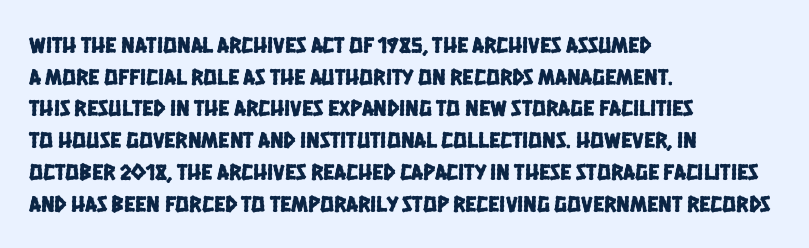
Horizontal alignment here is leftward, the default for most running prose. The line texture is even and compact thanks to regular tracking. Whoever set this chose a conventional vertical rhythm. Any mark beneath the type? The region is blank.
